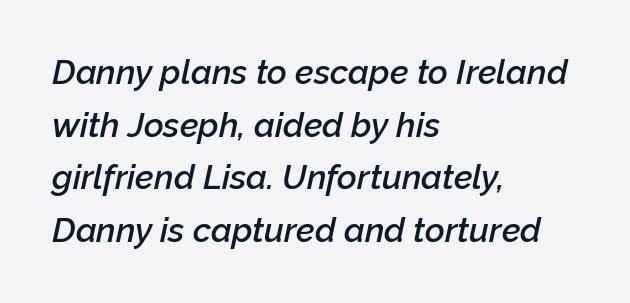
Q: Is the text bold? A: Semi-bold.
Q: Is the text italic (slanted)? A: Yes, it leans right by about 12 degrees.
Q: Is the text underlined? A: No.
Q: How is the paragraph aligned? A: Left-aligned.
Q: Is the spacing between letters normal or unusually wide? A: Normal.
Q: Is the spacing between lines tight, normal or loose? A: Normal.
Q: Width (condensed, normal, or wide)? A: Normal.
Q: Stroke contrast? A: Low.
Q: x-height? A: Medium.
Q: Monospaced? A: No.
